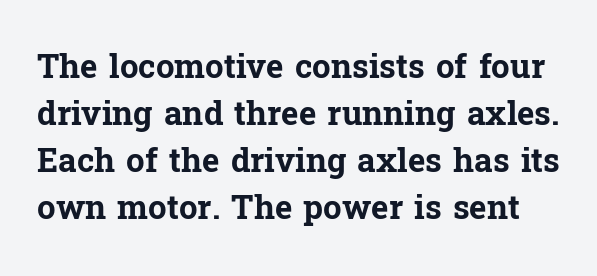
The image shows 33 px bold serif type, upright; set normal line spacing (1.42x), normal letter spacing, not underlined; low stroke contrast and a medium x-height.
